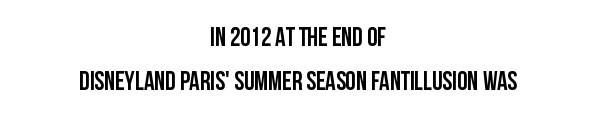
The image shows 26 px bold type, upright; set centered, normal line spacing (1.69x), normal letter spacing, not underlined.
